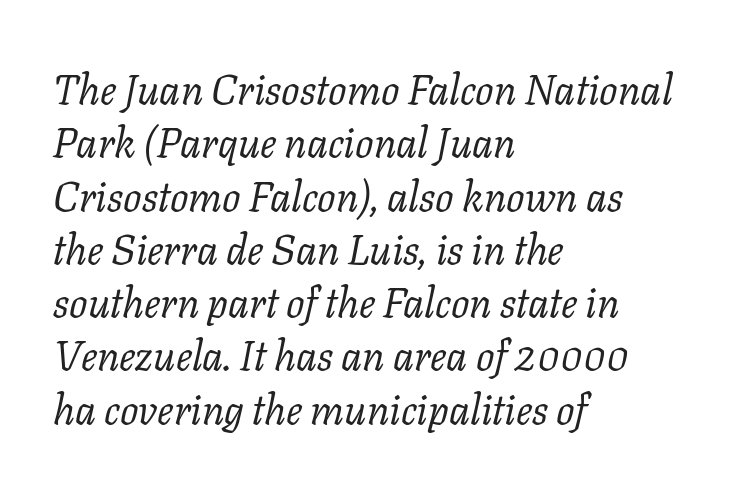
{"serif": "yes", "italic": "yes", "lean": "right", "slant_degrees": 11, "bold": "no", "weight": "regular", "width": "normal", "stroke_contrast": "low", "x_height": "medium", "monospaced": "no", "underline": "no", "align": "left", "line_spacing": "normal", "line_spacing_ratio": 1.3, "letter_spacing": "normal", "letter_spacing_em": 0.0, "glyph_px": 41}
